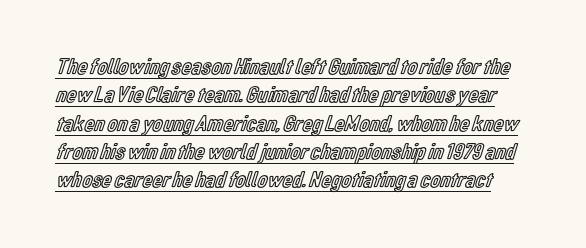
{"underline": "yes", "line_spacing_ratio": 1.23, "letter_spacing": "normal", "letter_spacing_em": 0.0, "glyph_px": 23}
